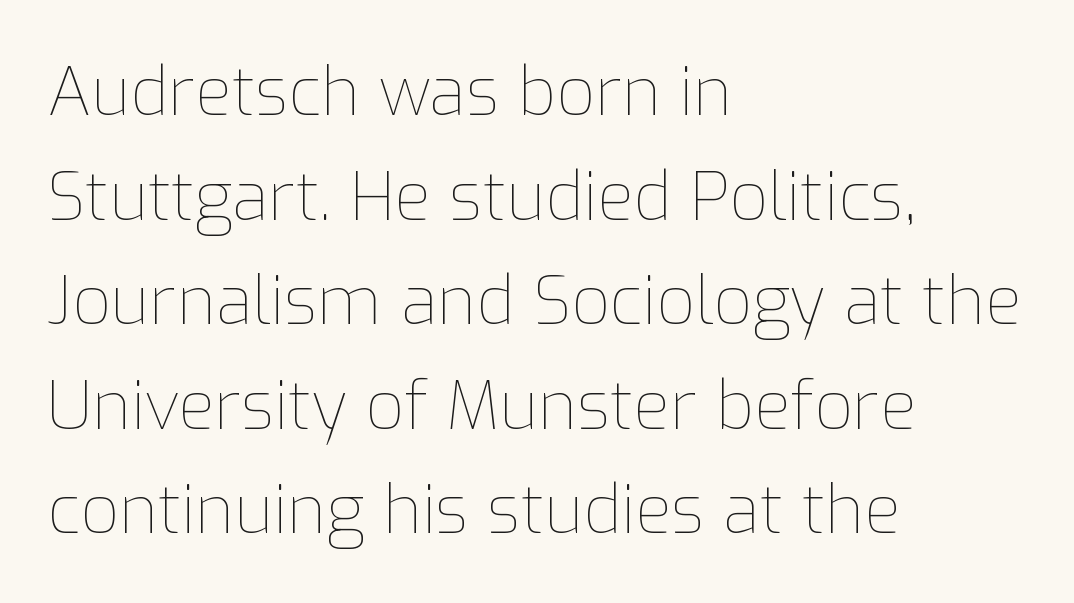
The rows are spaced the way most documents space them. You could not count columns in this text — the font is proportionally spaced. Is the type heavy? It reads as light-to-regular instead. The font's upright variant was chosen for this text. The rag falls on the right side of this text block.
